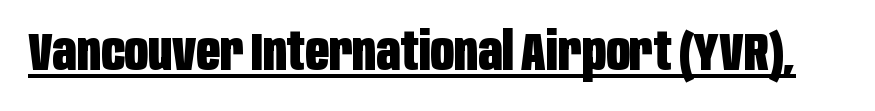
{"serif": "no", "italic": "no", "bold": "yes", "weight": "heavy", "width": "condensed", "stroke_contrast": "low", "x_height": "large", "monospaced": "no", "underline": "yes", "letter_spacing": "normal", "letter_spacing_em": 0.0, "glyph_px": 52}
